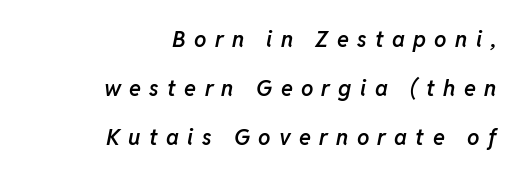
The lettering tilts uniformly, giving the passage an italic look. Between one letter and the next there's a generous, obvious gap. Whoever set this chose breathing room over compactness in the vertical rhythm. Beneath every word, the page is bare.
